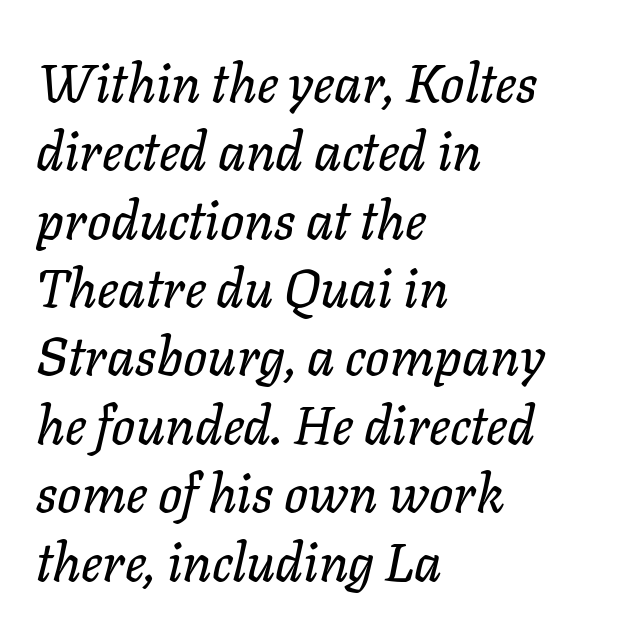
Any mark beneath the type? The region is blank. Looking at the ascenders, they clearly lean. Interline gaps are of average width in this sample. Observe the ordinary spacing: letters are neighbours, not strangers. The passage is arranged the way most books set body copy — flush left. Proportional: the letters do not fall into vertical columns.
